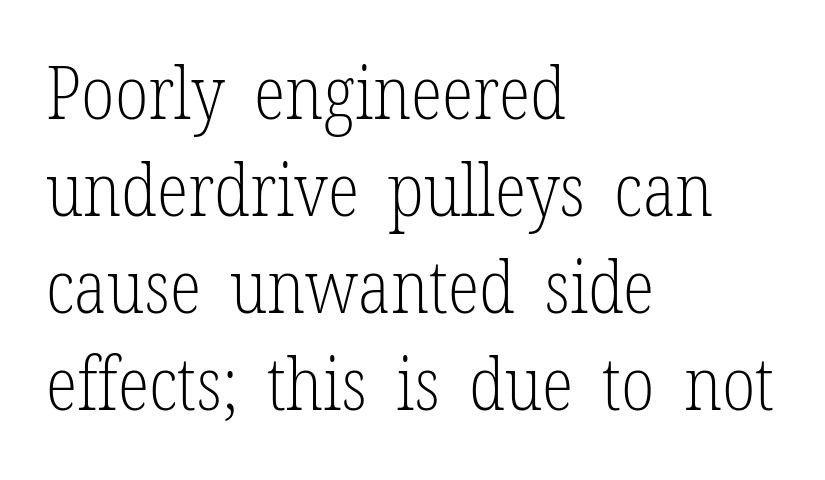
The image shows 73 px light, condensed serif type, upright; set left-aligned, normal line spacing (1.33x), normal letter spacing, not underlined; low stroke contrast and a medium x-height.
